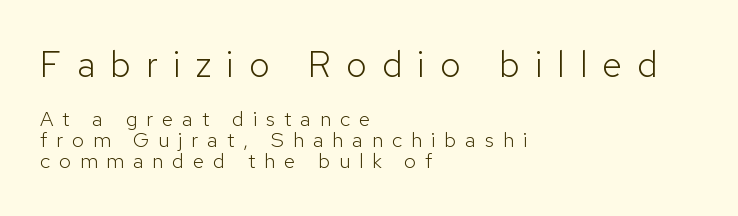
{"serif": "no", "italic": "no", "bold": "no", "weight": "light", "width": "normal", "stroke_contrast": "low", "x_height": "medium", "monospaced": "no", "underline": "no", "align": "left", "line_spacing": "tight", "line_spacing_ratio": 0.99, "letter_spacing": "wide", "letter_spacing_em": 0.42, "larger_block": "first", "size_ratio": 1.71, "glyph_px": 36}
